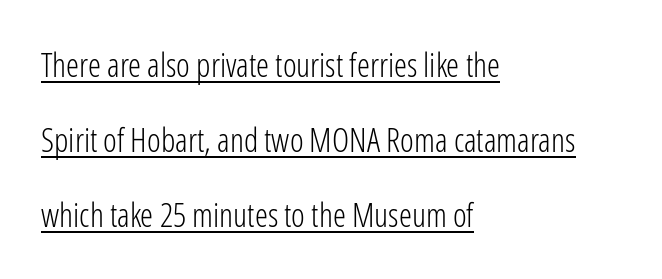
{"serif": "no", "italic": "no", "bold": "no", "weight": "light", "width": "condensed", "stroke_contrast": "low", "x_height": "medium", "monospaced": "no", "underline": "yes", "align": "left", "line_spacing": "loose", "line_spacing_ratio": 2.28, "letter_spacing": "normal", "letter_spacing_em": 0.0, "glyph_px": 33}
